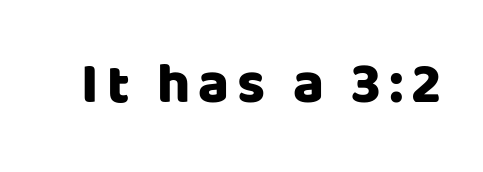
The image shows 57 px sans-serif type, upright; set not underlined; low stroke contrast and a large x-height.
